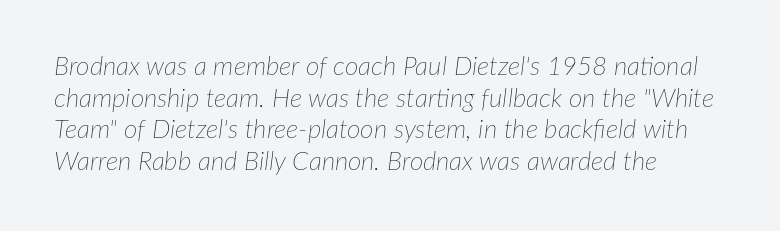
{"italic": "yes", "lean": "right", "slant_degrees": 7, "bold": "no", "underline": "no", "align": "left", "line_spacing_ratio": 1.22, "letter_spacing": "normal", "letter_spacing_em": 0.0, "glyph_px": 26}
